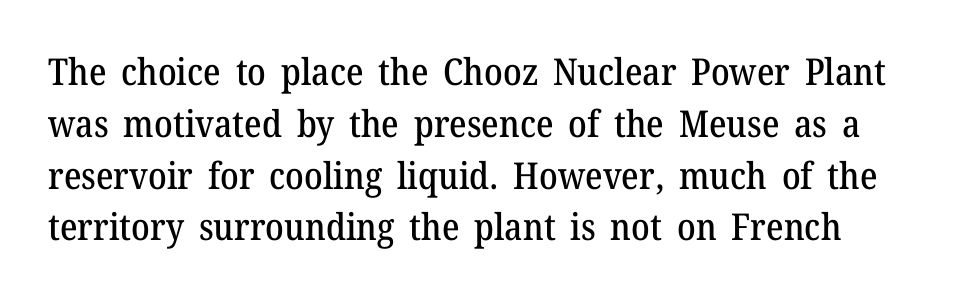
Q: Is the text italic (slanted)? A: No, it is upright.
Q: Is the typeface a serif or a sans-serif typeface? A: Serif.
Q: Is the text underlined? A: No.
Q: How is the paragraph aligned? A: Left-aligned.
Q: Is the spacing between letters normal or unusually wide? A: Normal.
Q: Is the spacing between lines tight, normal or loose? A: Normal.
Q: Width (condensed, normal, or wide)? A: Normal.
Q: Stroke contrast? A: Medium.
Q: x-height? A: Medium.
Q: Monospaced? A: No.
